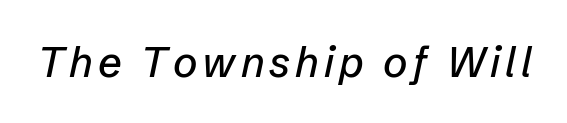
The image shows 42 px text type, italic (leaning right); set not underlined; low stroke contrast and a medium x-height.
